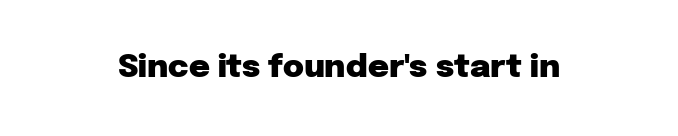
Q: Is the text bold? A: Yes.
Q: Is the text italic (slanted)? A: No, it is upright.
Q: Is the typeface a serif or a sans-serif typeface? A: Sans-serif.
Q: Is the text underlined? A: No.
Q: Is the spacing between letters normal or unusually wide? A: Normal.
Q: Width (condensed, normal, or wide)? A: Normal.
Q: Stroke contrast? A: Low.
Q: x-height? A: Medium.
Q: Monospaced? A: No.
